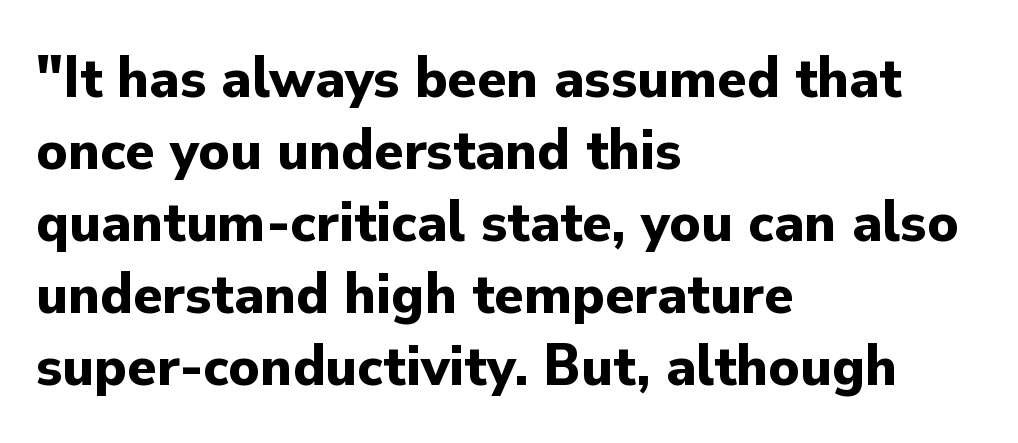
The image shows 60 px bold sans-serif type, upright; set left-aligned, line spacing 1.2x, normal letter spacing, not underlined; low stroke contrast and a small x-height.
